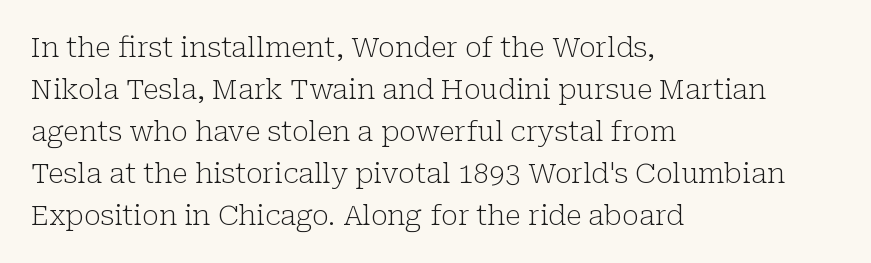
Stroke mass is kept to a normal reading level or below. The vertical gap from one line to the next is medium. The specimen omits any rule beneath the text block's lines. Line starts are locked; line ends wander. Unlike a clean sans, this face finishes its strokes with serifs.
